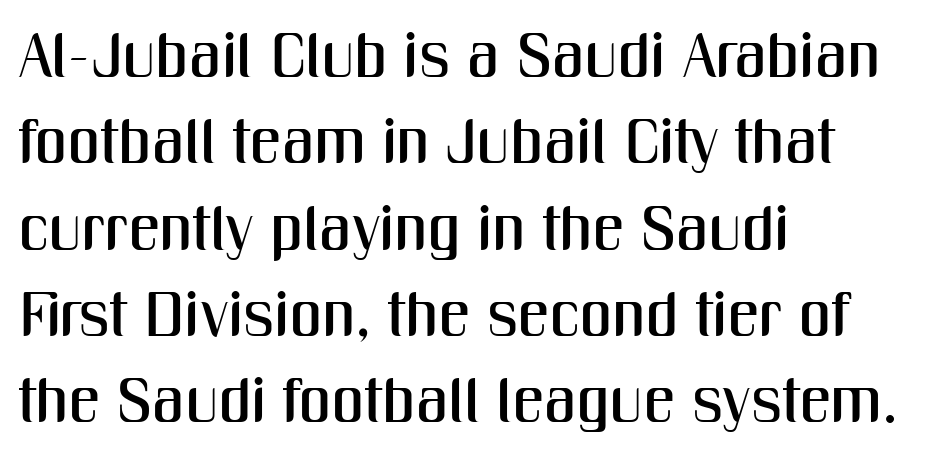
The image shows 63 px condensed sans-serif type, upright; set left-aligned, normal line spacing (1.37x), normal letter spacing, not underlined; medium stroke contrast and a medium x-height.
